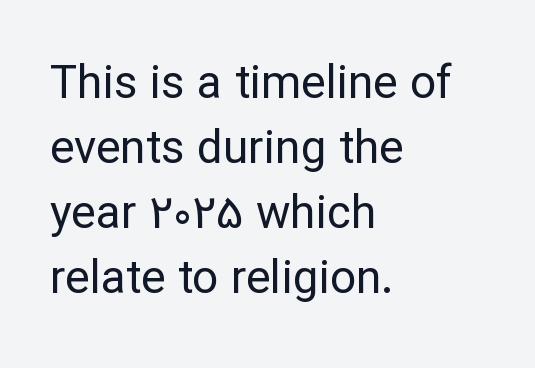
{"serif": "no", "italic": "no", "bold": "no", "weight": "regular", "width": "normal", "stroke_contrast": "low", "x_height": "medium", "monospaced": "no", "underline": "no", "align": "left", "line_spacing": "normal", "line_spacing_ratio": 1.41, "letter_spacing": "normal", "letter_spacing_em": 0.0, "glyph_px": 46}
